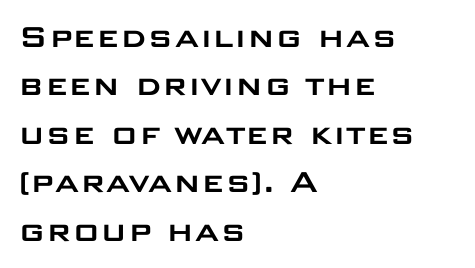
{"serif": "no", "italic": "no", "width": "wide", "stroke_contrast": "low", "x_height": "large", "monospaced": "no", "underline": "no", "align": "left", "line_spacing": "normal", "line_spacing_ratio": 1.31, "letter_spacing": "normal", "letter_spacing_em": 0.0, "glyph_px": 37}
